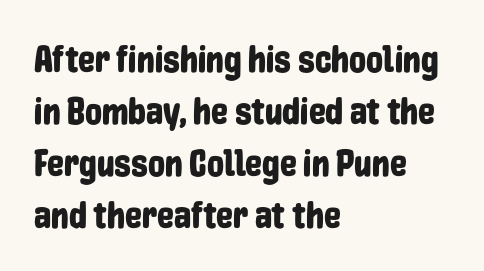
Q: Is the text italic (slanted)? A: No, it is upright.
Q: Is the typeface a serif or a sans-serif typeface? A: Sans-serif.
Q: Is the text underlined? A: No.
Q: How is the paragraph aligned? A: Left-aligned.
Q: Is the spacing between letters normal or unusually wide? A: Normal.
Q: Is the spacing between lines tight, normal or loose? A: Normal.
Q: Width (condensed, normal, or wide)? A: Condensed.
Q: Stroke contrast? A: Low.
Q: x-height? A: Medium.
Q: Monospaced? A: No.
